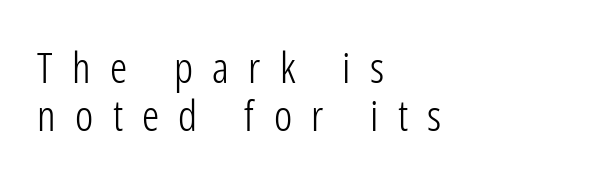
Q: Is the text bold? A: No.
Q: Is the text italic (slanted)? A: No, it is upright.
Q: Is the typeface a serif or a sans-serif typeface? A: Sans-serif.
Q: Is the text underlined? A: No.
Q: How is the paragraph aligned? A: Left-aligned.
Q: Is the spacing between letters normal or unusually wide? A: Unusually wide.
Q: Is the spacing between lines tight, normal or loose? A: Tight.
Q: Width (condensed, normal, or wide)? A: Condensed.
Q: Stroke contrast? A: Low.
Q: x-height? A: Medium.
Q: Monospaced? A: No.
